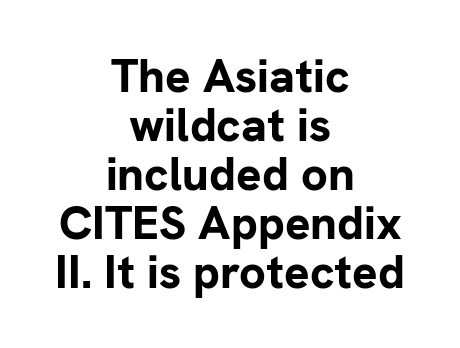
Q: Is the text bold? A: Yes.
Q: Is the text italic (slanted)? A: No, it is upright.
Q: Is the typeface a serif or a sans-serif typeface? A: Sans-serif.
Q: Is the text underlined? A: No.
Q: How is the paragraph aligned? A: Centered.
Q: Is the spacing between letters normal or unusually wide? A: Normal.
Q: Is the spacing between lines tight, normal or loose? A: Tight.
Q: Width (condensed, normal, or wide)? A: Normal.
Q: Stroke contrast? A: Low.
Q: x-height? A: Medium.
Q: Monospaced? A: No.
